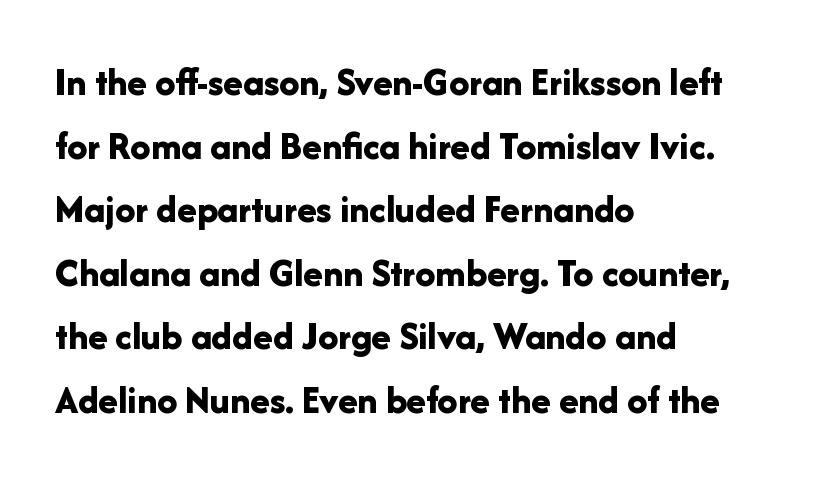
Q: Is the text bold? A: Yes.
Q: Is the text italic (slanted)? A: No, it is upright.
Q: Is the typeface a serif or a sans-serif typeface? A: Sans-serif.
Q: Is the text underlined? A: No.
Q: How is the paragraph aligned? A: Left-aligned.
Q: Is the spacing between letters normal or unusually wide? A: Normal.
Q: Is the spacing between lines tight, normal or loose? A: Normal.
Q: Width (condensed, normal, or wide)? A: Normal.
Q: Stroke contrast? A: Low.
Q: x-height? A: Medium.
Q: Monospaced? A: No.
